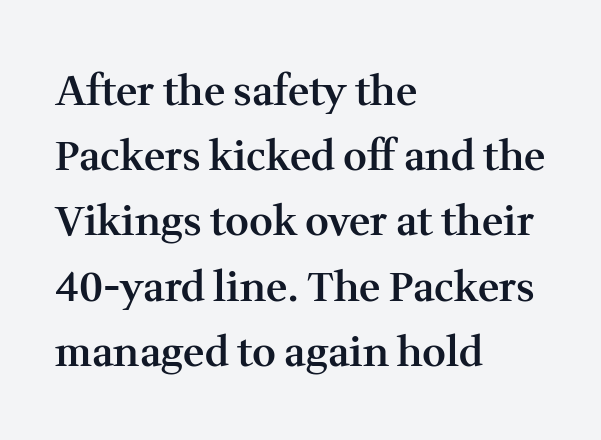
The type sits square on the baseline with zero lean. Just letters on the line, the space beneath them empty. Between one letter and the next there's only the usual sliver of space. Every letter is mildly thick-stroked: semibold rather than bold. Typographically, this falls in the serif category.
